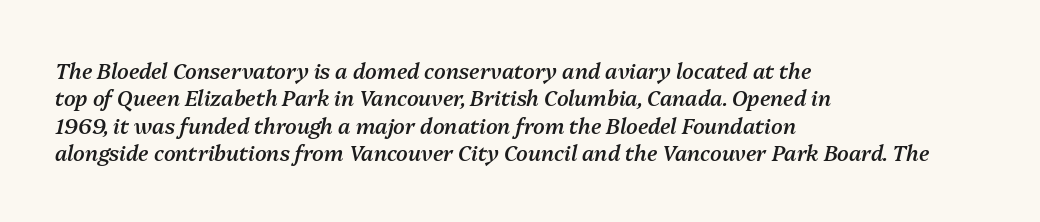
A typesetter would call this zero additional tracking. Honestly, there is no underline to notice here at all. Honestly, the row spacing looks completely unremarkable. Firm but not heavy-handed strokes: this text is semibold. The axis of the letterforms is tilted away from vertical.
